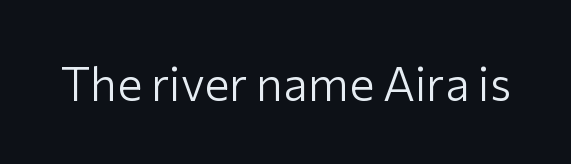
The image shows 47 px light sans-serif type, upright; set normal letter spacing, not underlined; low stroke contrast and a medium x-height.
